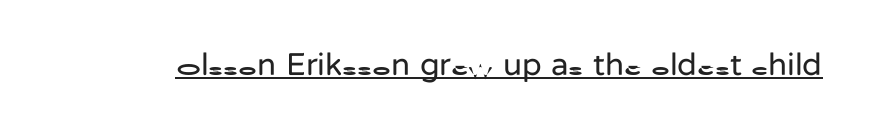
The image shows 32 px regular-weight sans-serif type, upright; set normal letter spacing, underlined; low stroke contrast and a medium x-height.
